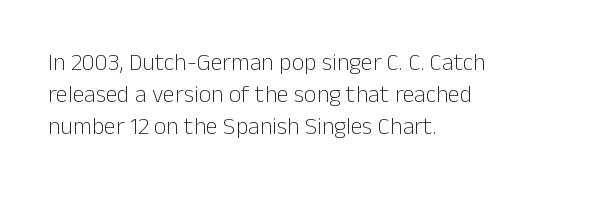
The image shows 24 px text type, upright; set left-aligned, normal line spacing (1.34x), normal letter spacing, not underlined.
